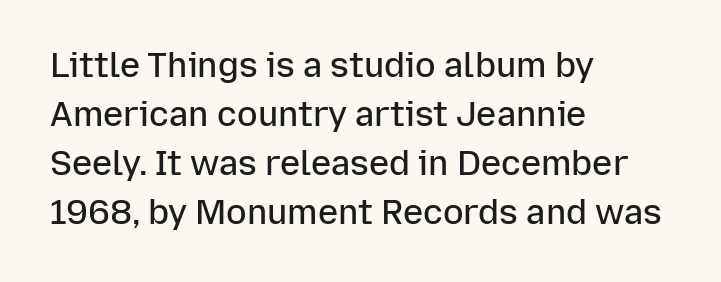
{"serif": "no", "italic": "no", "bold": "semi", "weight": "semibold", "width": "normal", "stroke_contrast": "low", "x_height": "medium", "monospaced": "no", "underline": "no", "align": "left", "line_spacing": "normal", "line_spacing_ratio": 1.44, "letter_spacing": "normal", "letter_spacing_em": 0.0, "glyph_px": 34}
